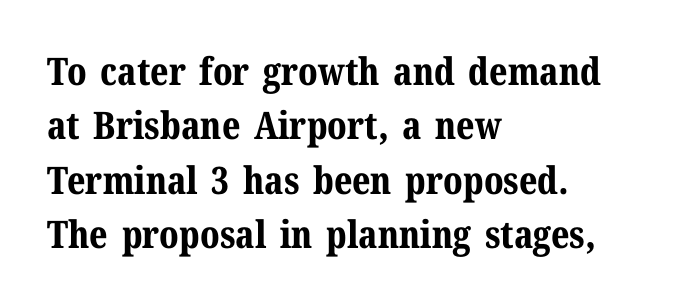
{"serif": "yes", "italic": "no", "bold": "yes", "weight": "bold", "width": "normal", "stroke_contrast": "medium", "x_height": "medium", "monospaced": "no", "underline": "no", "align": "left", "line_spacing": "normal", "line_spacing_ratio": 1.43, "letter_spacing": "normal", "letter_spacing_em": 0.0, "glyph_px": 38}
